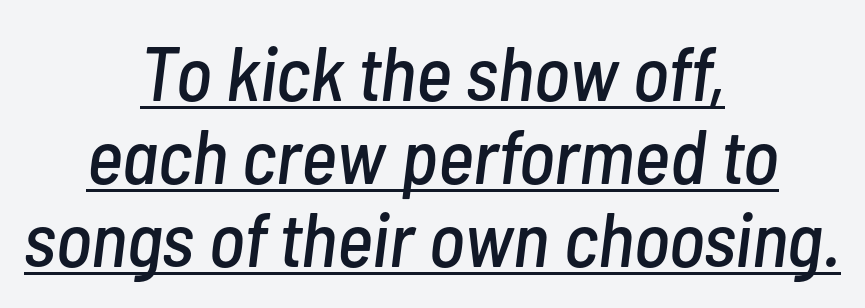
Spacing verdict: proportional, widths tailored to each character. The words here are underlined. Notice how the stems are inclined rather than vertical — that's the hallmark of italics. Spacing between characters is what you'd get straight out of the box. Reading down the column, the eye jumps only a short way to each next line.
